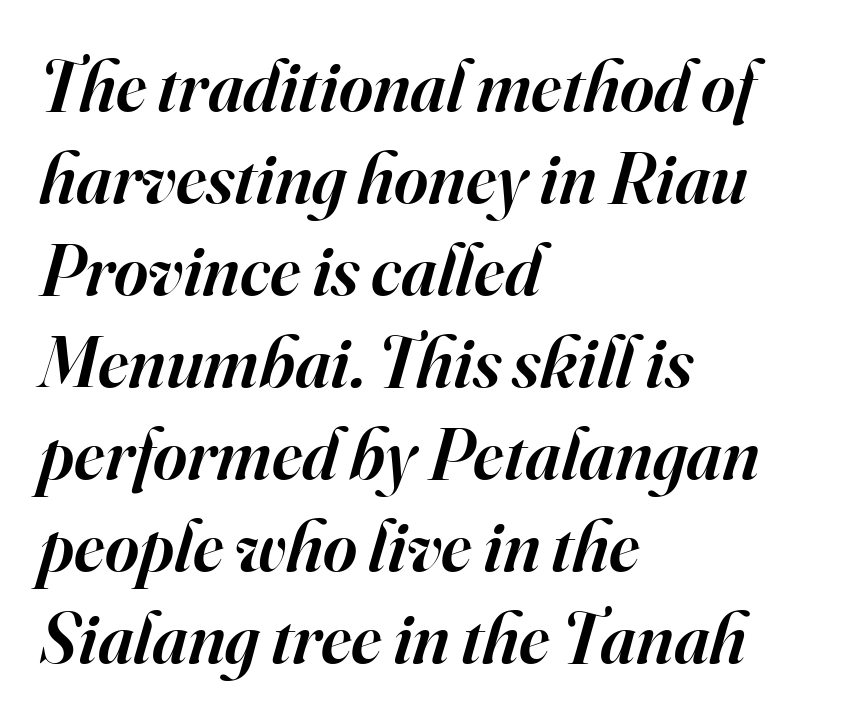
Students, observe: this is what conventionally led text looks like. Font category for this specimen: serif. Heft: intermediate — a semibold. If you drew a ruler down the left edge, every line would touch it. Honestly, the letter spacing is just normal — you wouldn't notice it.
